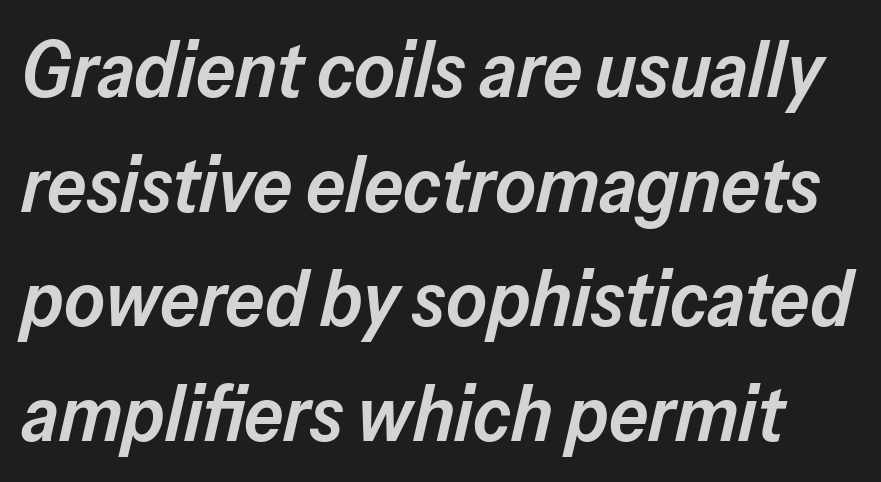
The image shows 78 px semibold type, italic (leaning right); set normal line spacing (1.47x), normal letter spacing, not underlined; low stroke contrast and a medium x-height.
